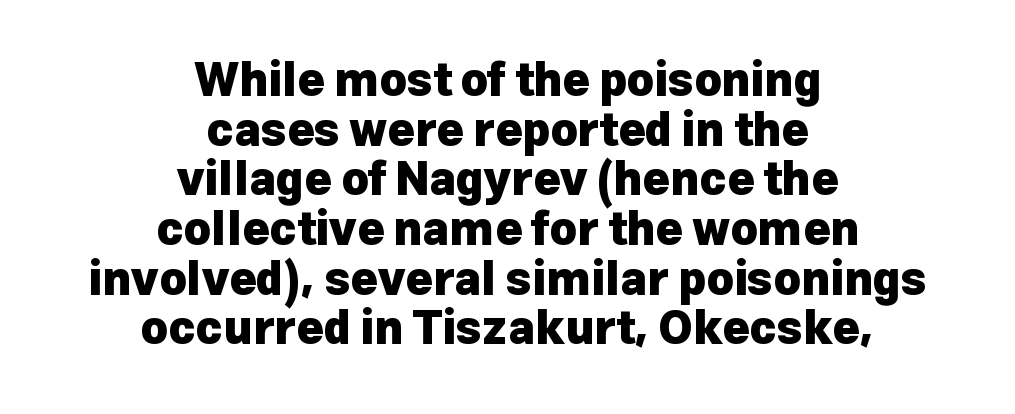
{"serif": "no", "italic": "no", "bold": "yes", "weight": "heavy", "width": "normal", "stroke_contrast": "low", "x_height": "medium", "monospaced": "no", "underline": "no", "align": "center", "line_spacing": "tight", "line_spacing_ratio": 1.08, "letter_spacing": "normal", "letter_spacing_em": 0.0, "glyph_px": 46}
